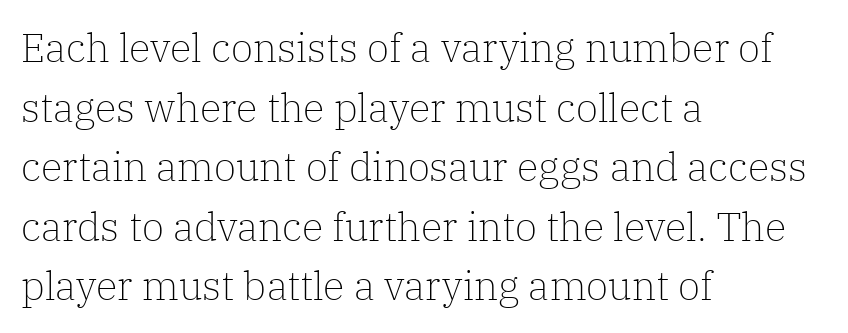
This sample uses an upright cut, with every glyph sitting square on the baseline. Note the varied advance widths — an 'i' is clearly narrower than an 'm'. This is not heavy type; no bold has been used. Examine the stroke ends and you'll spot serifs. Vertical spacing — default.
